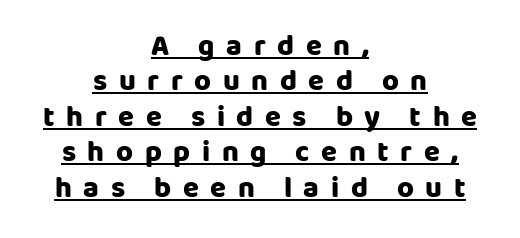
{"serif": "no", "italic": "no", "bold": "yes", "weight": "heavy", "width": "normal", "stroke_contrast": "low", "x_height": "large", "monospaced": "no", "underline": "yes", "align": "center", "line_spacing_ratio": 1.22, "letter_spacing": "wide", "letter_spacing_em": 0.4, "glyph_px": 29}
